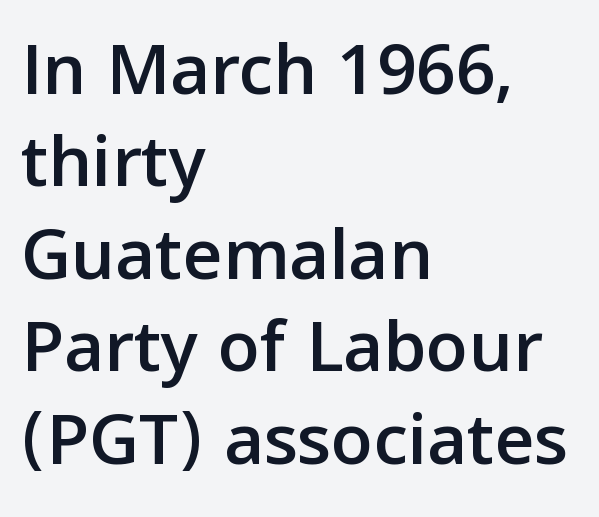
Q: Is the text italic (slanted)? A: No, it is upright.
Q: Is the typeface a serif or a sans-serif typeface? A: Sans-serif.
Q: Is the text underlined? A: No.
Q: How is the paragraph aligned? A: Left-aligned.
Q: Is the spacing between letters normal or unusually wide? A: Normal.
Q: Width (condensed, normal, or wide)? A: Normal.
Q: Stroke contrast? A: Low.
Q: x-height? A: Medium.
Q: Monospaced? A: No.
